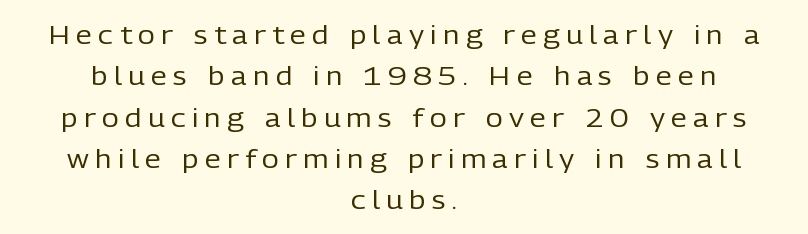
{"italic": "no", "bold": "no", "underline": "no", "align": "center", "line_spacing": "normal", "line_spacing_ratio": 1.59, "letter_spacing": "wide", "letter_spacing_em": 0.25, "glyph_px": 26}
